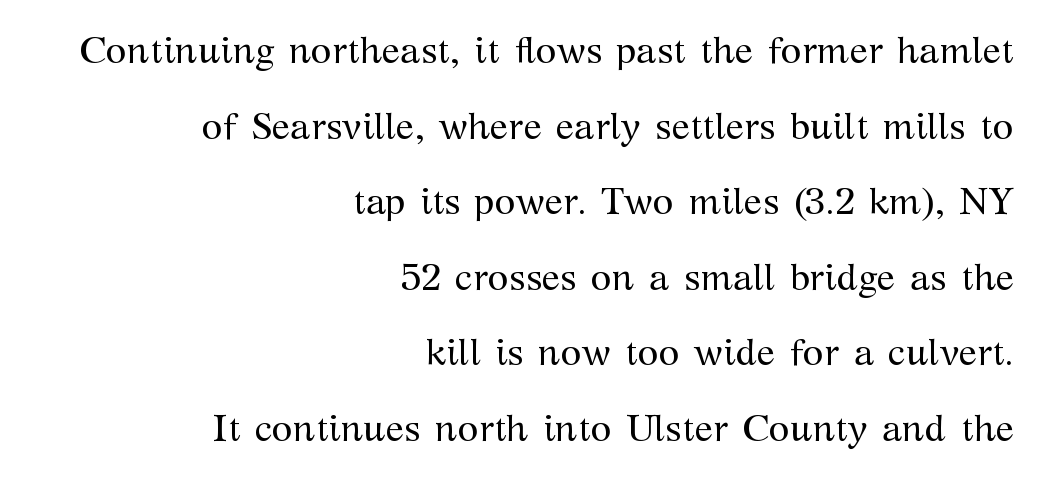
The image shows 38 px regular-weight serif type, upright; set right-aligned, loose line spacing (1.99x), normal letter spacing, not underlined; medium stroke contrast and a medium x-height.
